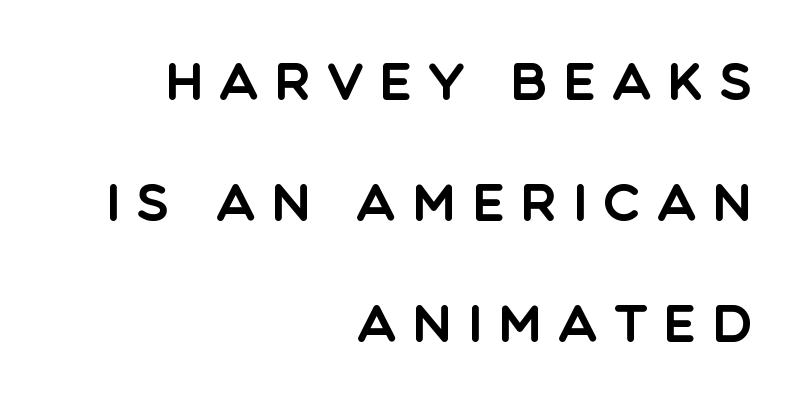
{"serif": "no", "italic": "no", "width": "normal", "x_height": "large", "monospaced": "no", "underline": "no", "align": "right", "line_spacing": "loose", "line_spacing_ratio": 2.37, "letter_spacing": "wide", "letter_spacing_em": 0.31, "glyph_px": 51}
